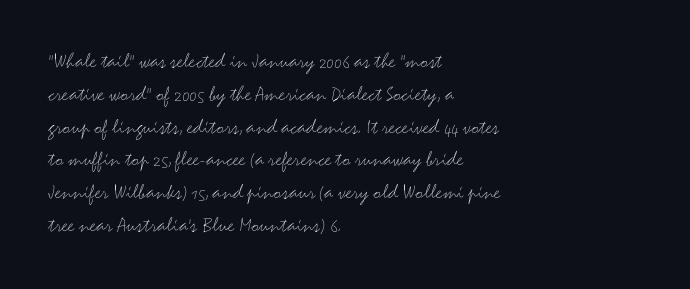
Q: Is the text bold? A: No.
Q: Is the text italic (slanted)? A: Yes.
Q: Is the text underlined? A: No.
Q: How is the paragraph aligned? A: Left-aligned.
Q: Is the spacing between letters normal or unusually wide? A: Normal.
Q: Is the spacing between lines tight, normal or loose? A: Normal.
